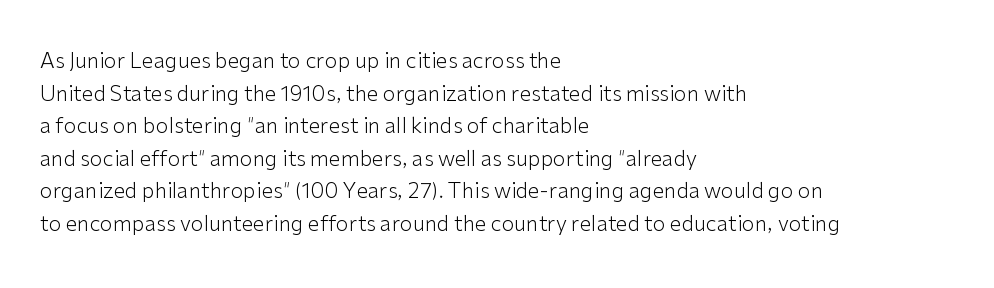
The image shows 21 px text type, upright; set left-aligned, normal line spacing (1.55x), normal letter spacing, not underlined.
